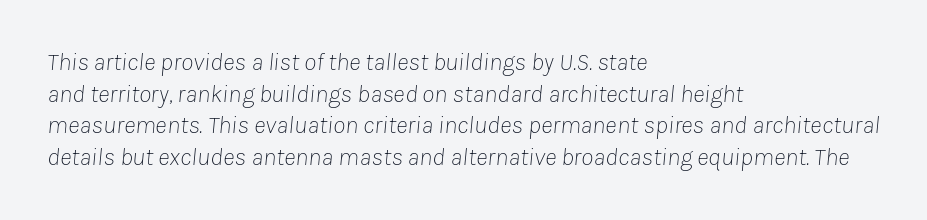
Q: Is the text bold? A: No.
Q: Is the text italic (slanted)? A: Yes, it leans right by about 8 degrees.
Q: Is the text underlined? A: No.
Q: How is the paragraph aligned? A: Left-aligned.
Q: Is the spacing between letters normal or unusually wide? A: Normal.
Q: Is the spacing between lines tight, normal or loose? A: Normal.
